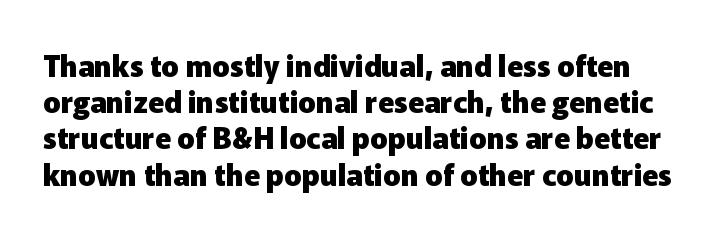
The letters carry no serifs — their stems end cleanly without finishing strokes. How are the letters spaced? Ordinarily, with no added tracking. Compared with an ordinary text face, these strokes are far heavier — a full bold. Any mark beneath the type? The region is blank. The letters advance in unequal steps, a hallmark of proportional type.
